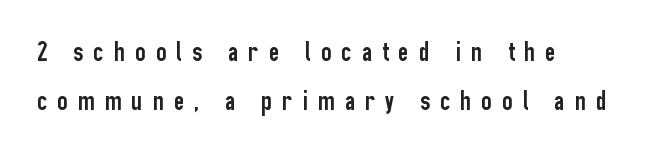
{"serif": "no", "italic": "no", "width": "condensed", "stroke_contrast": "low", "x_height": "medium", "monospaced": "no", "underline": "no", "align": "left", "line_spacing_ratio": 1.74, "letter_spacing": "wide", "letter_spacing_em": 0.37, "glyph_px": 28}
